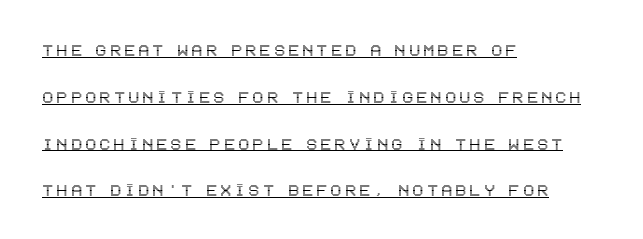
{"italic": "no", "underline": "yes", "align": "left", "line_spacing": "loose", "line_spacing_ratio": 2.23, "glyph_px": 21}
